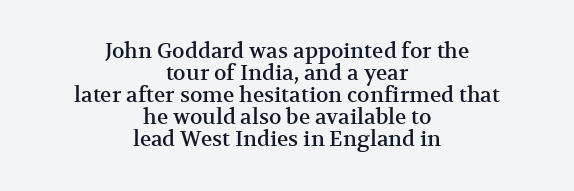
Every character sits straight up, as roman type does. Each word holds together tightly as a unit, with standard inter-letter gaps. These lines are centered, leaving both edges ragged. The glyphs are unaccompanied by any horizontal stroke below them. The block of text is dense from top to bottom, with scant space between rows.
